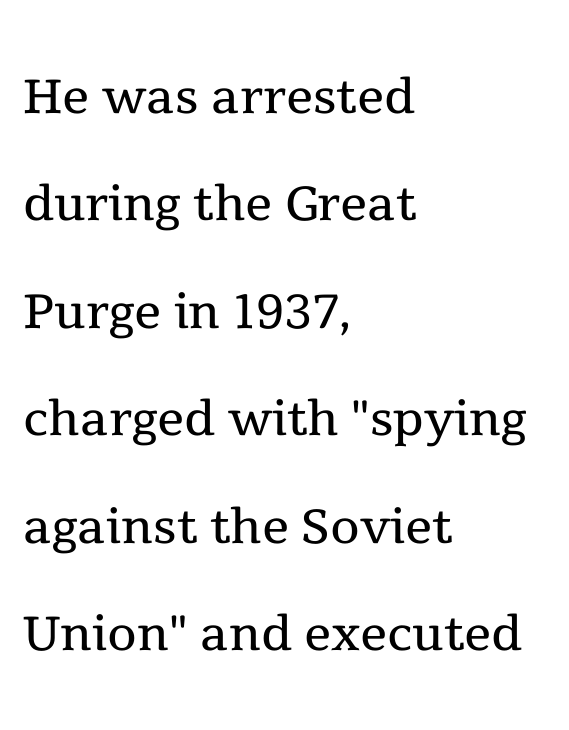
{"serif": "yes", "italic": "no", "bold": "no", "weight": "regular", "width": "normal", "x_height": "medium", "monospaced": "no", "underline": "no", "align": "left", "line_spacing": "normal", "line_spacing_ratio": 1.58, "letter_spacing": "normal", "letter_spacing_em": 0.0, "glyph_px": 68}
